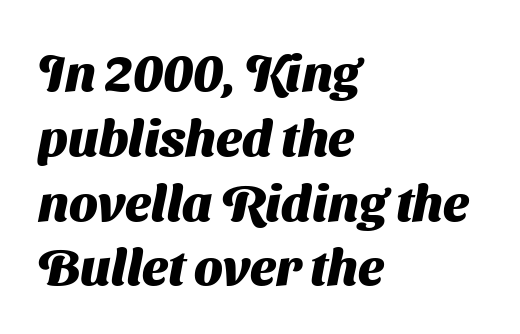
The image shows 51 px heavy sans-serif type; set left-aligned, normal line spacing (1.27x), normal letter spacing, not underlined; medium stroke contrast and a medium x-height.
